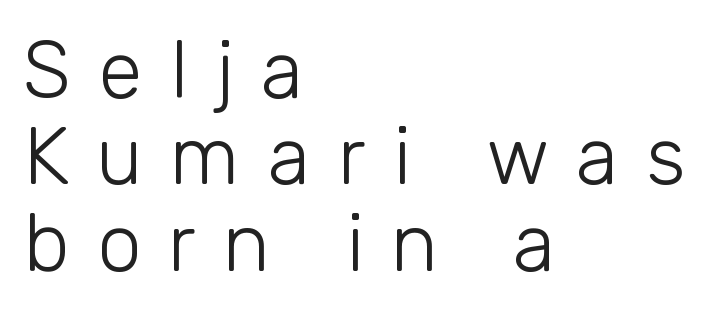
{"serif": "no", "italic": "no", "bold": "no", "weight": "light", "width": "normal", "stroke_contrast": "low", "x_height": "medium", "monospaced": "no", "underline": "no", "align": "left", "line_spacing": "tight", "line_spacing_ratio": 1.08, "letter_spacing": "wide", "letter_spacing_em": 0.34, "glyph_px": 80}
